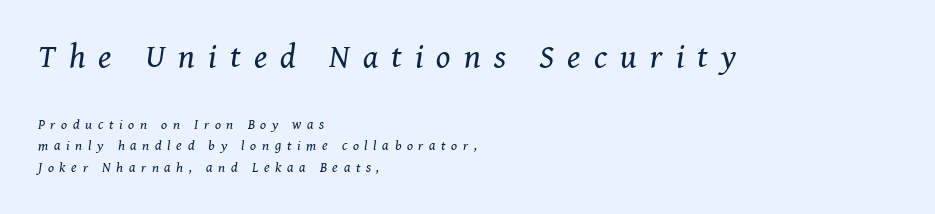
{"serif": "yes", "italic": "yes", "lean": "right", "slant_degrees": 8, "bold": "no", "weight": "regular", "width": "normal", "stroke_contrast": "medium", "x_height": "medium", "monospaced": "no", "underline": "no", "align": "left", "line_spacing": "normal", "line_spacing_ratio": 1.55, "letter_spacing": "wide", "letter_spacing_em": 0.4, "larger_block": "first", "size_ratio": 2.36, "glyph_px": 33}
